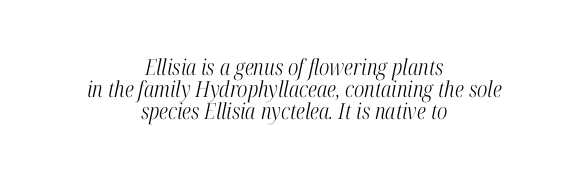
Q: Is the text bold? A: No.
Q: Is the text italic (slanted)? A: Yes, it leans right by about 12 degrees.
Q: Is the text underlined? A: No.
Q: How is the paragraph aligned? A: Centered.
Q: Is the spacing between letters normal or unusually wide? A: Normal.
Q: Is the spacing between lines tight, normal or loose? A: Tight.
